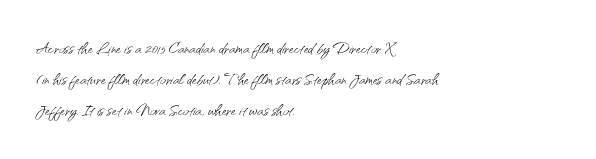
No chunkiness to these letters — they're not bold. The area under the type is left untouched. This rendering uses left alignment, leaving the right contour irregular. Compared with typical body copy, the letter spacing here is the same.
